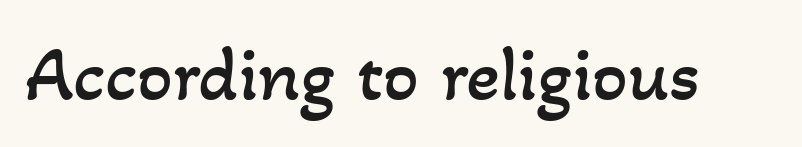
Q: Is the text bold? A: No.
Q: Is the text underlined? A: No.
Q: Is the spacing between letters normal or unusually wide? A: Normal.
Q: Width (condensed, normal, or wide)? A: Normal.
Q: Stroke contrast? A: Low.
Q: x-height? A: Small.
Q: Monospaced? A: No.
